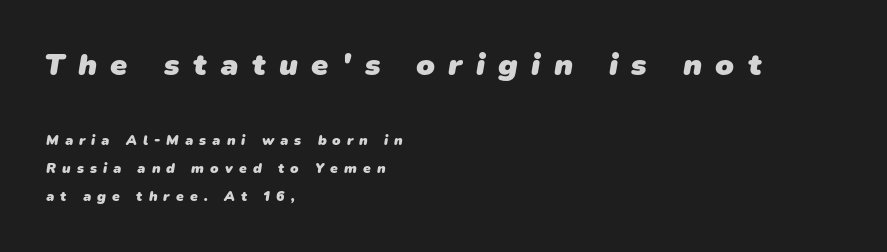
The image shows 31 px heavy sans-serif type; set left-aligned, loose line spacing (1.99x), unusually wide letter spacing (+0.43 em), not underlined; the first (top) block is 2.21x larger; low stroke contrast and a medium x-height.
